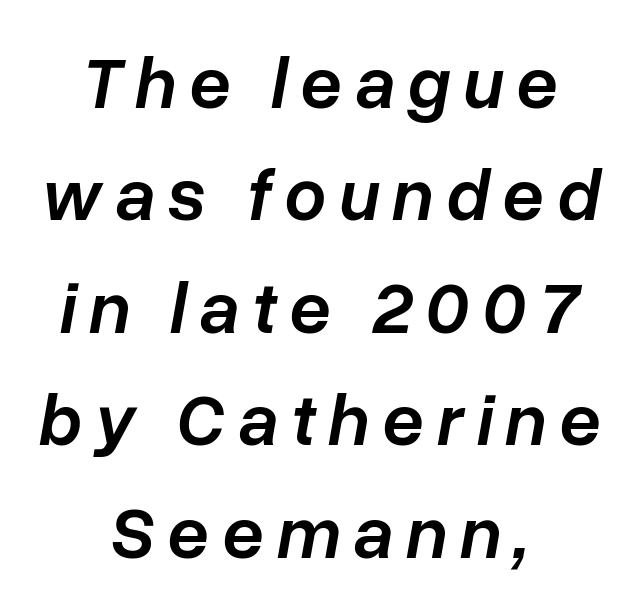
The image shows 74 px semibold type, italic (leaning right); set centered, normal line spacing (1.52x), not underlined; low stroke contrast and a medium x-height.
